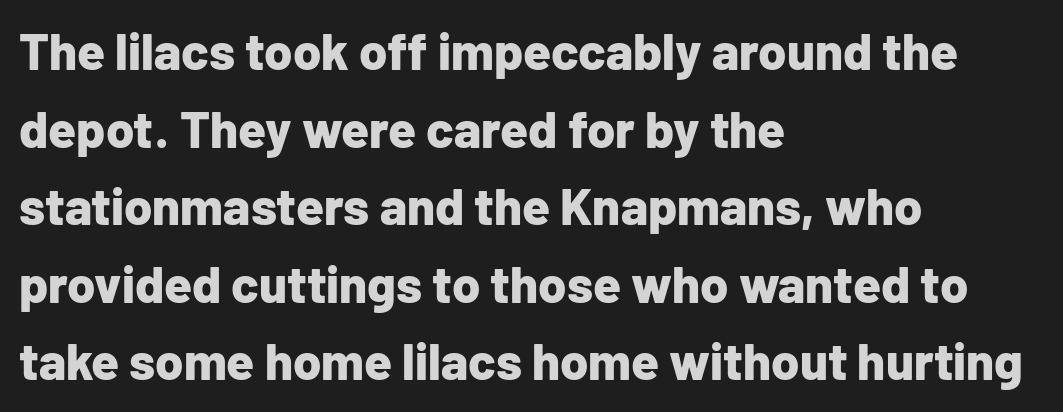
The image shows 51 px bold sans-serif type, upright; set left-aligned, normal line spacing (1.52x), normal letter spacing, not underlined; low stroke contrast and a medium x-height.
